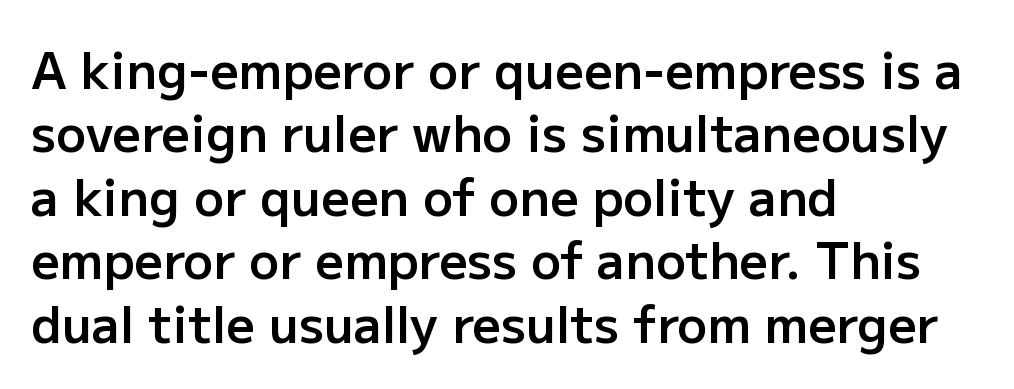
{"serif": "no", "italic": "no", "bold": "semi", "weight": "semibold", "width": "normal", "stroke_contrast": "low", "x_height": "medium", "monospaced": "no", "underline": "no", "align": "left", "line_spacing": "normal", "line_spacing_ratio": 1.27, "letter_spacing": "normal", "letter_spacing_em": 0.0, "glyph_px": 50}
